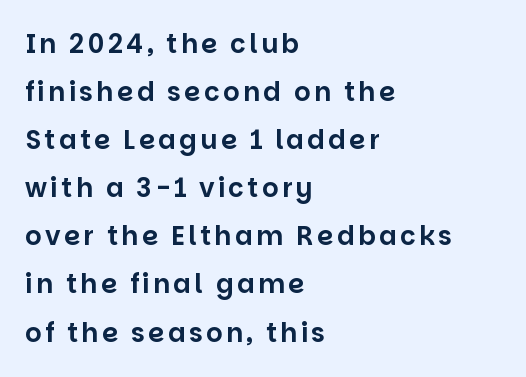
Q: Is the text italic (slanted)? A: No, it is upright.
Q: Is the text underlined? A: No.
Q: How is the paragraph aligned? A: Left-aligned.
